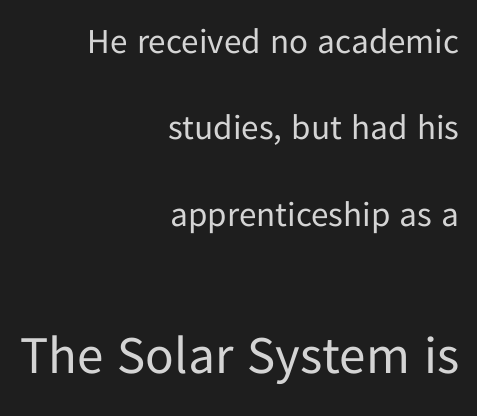
The image shows 53 px regular-weight sans-serif type, upright; set right-aligned, loose line spacing (2.47x), normal letter spacing, not underlined; the second (bottom) block is 1.51x larger; low stroke contrast and a medium x-height.
